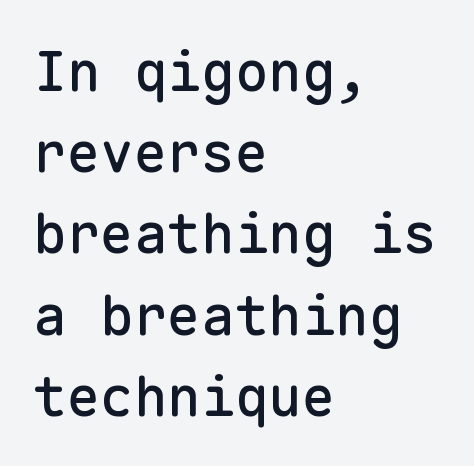
Q: Is the text italic (slanted)? A: No, it is upright.
Q: Is the typeface a serif or a sans-serif typeface? A: Sans-serif.
Q: Is the text underlined? A: No.
Q: How is the paragraph aligned? A: Left-aligned.
Q: Is the spacing between letters normal or unusually wide? A: Normal.
Q: Is the spacing between lines tight, normal or loose? A: Normal.
Q: Width (condensed, normal, or wide)? A: Normal.
Q: Stroke contrast? A: Low.
Q: x-height? A: Medium.
Q: Monospaced? A: Yes.
